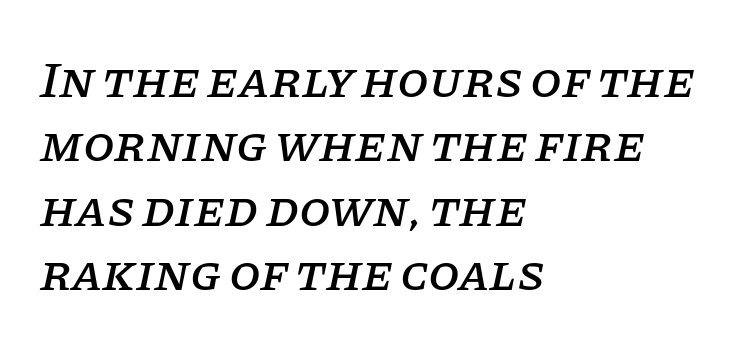
{"serif": "yes", "italic": "yes", "lean": "right", "slant_degrees": 11, "width": "normal", "stroke_contrast": "low", "x_height": "large", "monospaced": "no", "underline": "no", "align": "left", "line_spacing": "normal", "line_spacing_ratio": 1.26, "letter_spacing": "normal", "letter_spacing_em": 0.0, "glyph_px": 51}
